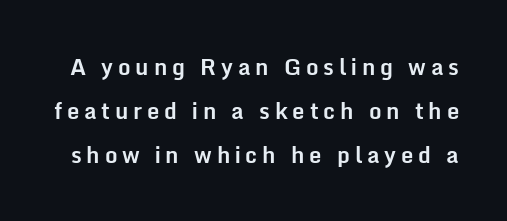
Interline gaps are noticeably wide in this sample. This sample uses expanded letter spacing, leaving extra air between glyphs. The characters look thick and weighty, a clear bold. This rendering features lettering with no underline. No italicization has been applied; the sample stays upright.
